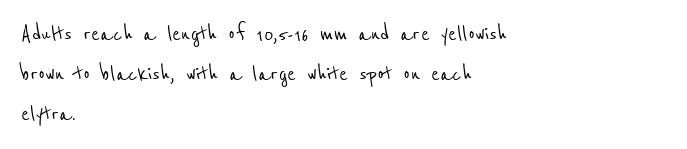
Q: Is the text underlined? A: No.
Q: How is the paragraph aligned? A: Left-aligned.
Q: Is the spacing between letters normal or unusually wide? A: Normal.
Q: Is the spacing between lines tight, normal or loose? A: Normal.
